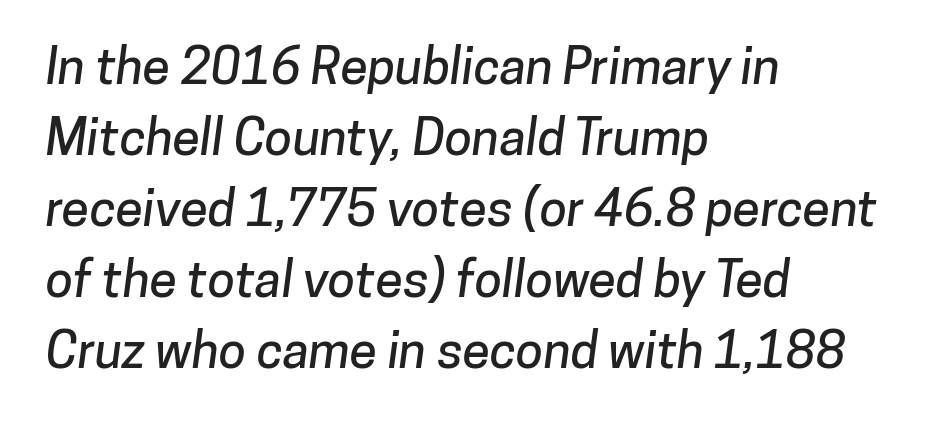
The rag falls on the right side of this text block. Look at the tracking — it's just the regular setting, nothing added. Serif or sans? Sans — the stroke terminals are bare. In terms of leading, this rendering sits right in the middle. The string is rendered with underlining switched off. Do the characters align in a grid? No, the font is proportional.
